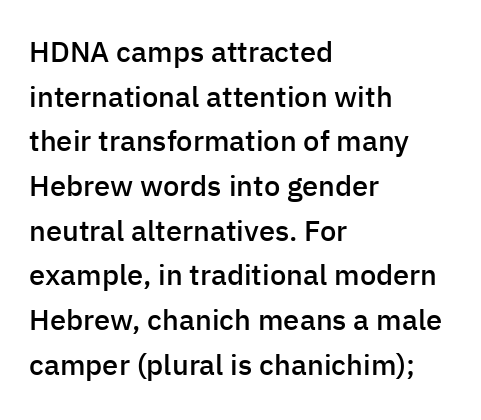
The setting favours the left margin, as ordinary paragraphs usually do. Interline gaps are of average width in this sample. This sample uses a sans-serif face. Each row of text sits above clean, open space. Stems and bowls a touch heavier than normal — semibold. Standard letterfit; no display-style spreading of the glyphs.
